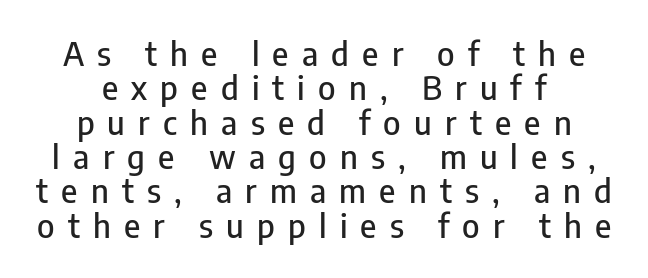
Q: Is the text italic (slanted)? A: No, it is upright.
Q: Is the typeface a serif or a sans-serif typeface? A: Sans-serif.
Q: Is the text underlined? A: No.
Q: How is the paragraph aligned? A: Centered.
Q: Is the spacing between letters normal or unusually wide? A: Unusually wide.
Q: Is the spacing between lines tight, normal or loose? A: Tight.
Q: Width (condensed, normal, or wide)? A: Condensed.
Q: Stroke contrast? A: Low.
Q: x-height? A: Medium.
Q: Monospaced? A: No.
